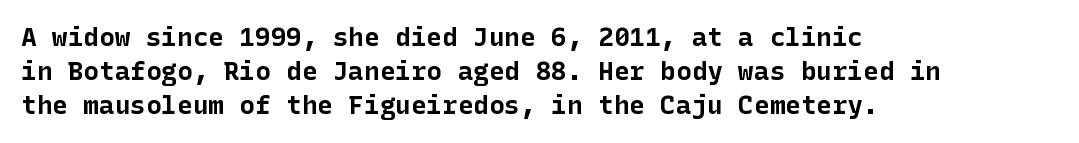
Typeset ragged right — the left edge is the straight one. Words float on clear page, feet unadorned. Vertically, the passage feels balanced, rows spaced as you'd expect. This sample uses plain, unmodified letter spacing. Summary of weight: heavy, a full bold. Characters remain perfectly vertical along every line.
